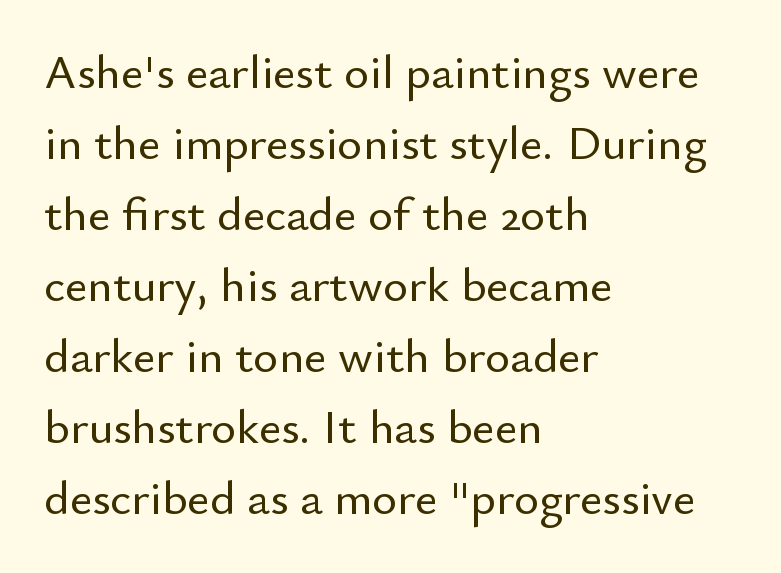
Anything drawn beneath the words? Only blank space. The typesetter chose a ragged-right arrangement here. Proportional: the letters do not fall into vertical columns. Summary of vertical rhythm: regular, with standard interline spacing. It's the straight-up-and-down kind of type.
